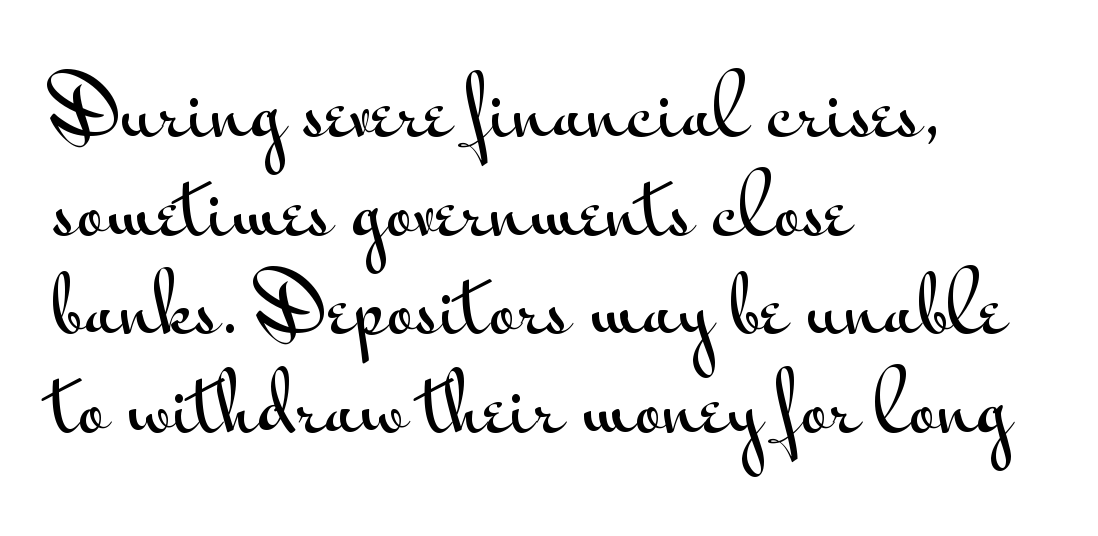
{"serif": "no", "width": "wide", "stroke_contrast": "medium", "x_height": "small", "monospaced": "no", "underline": "no", "align": "left", "line_spacing": "normal", "line_spacing_ratio": 1.28, "letter_spacing": "normal", "letter_spacing_em": 0.0, "glyph_px": 77}
